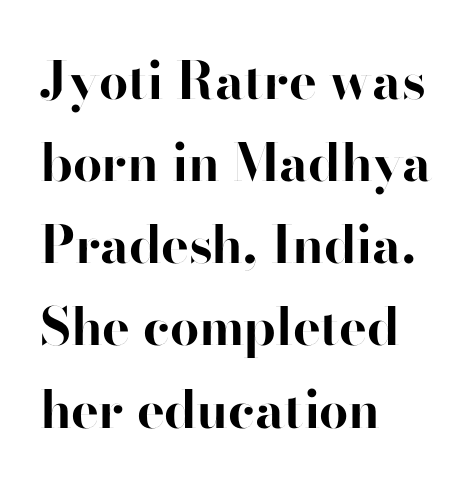
{"serif": "no", "italic": "no", "bold": "yes", "weight": "bold", "width": "normal", "stroke_contrast": "high", "x_height": "small", "monospaced": "no", "underline": "no", "align": "left", "line_spacing": "normal", "line_spacing_ratio": 1.58, "letter_spacing": "normal", "letter_spacing_em": 0.0, "glyph_px": 52}
